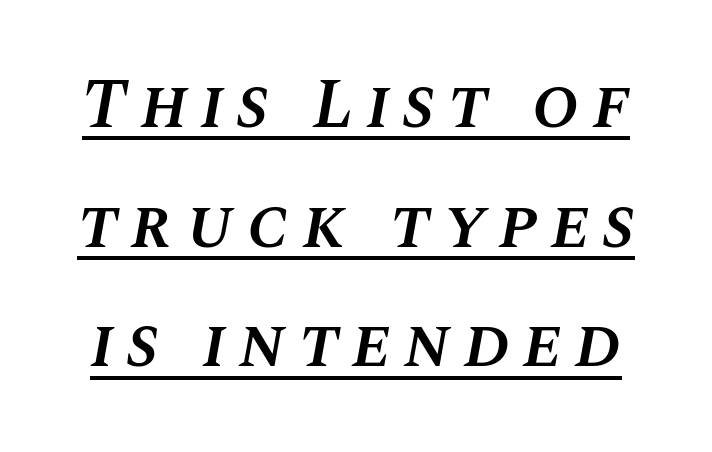
The image shows 70 px semibold type, italic (leaning right); set line spacing 1.71x, underlined; medium stroke contrast and a large x-height.
